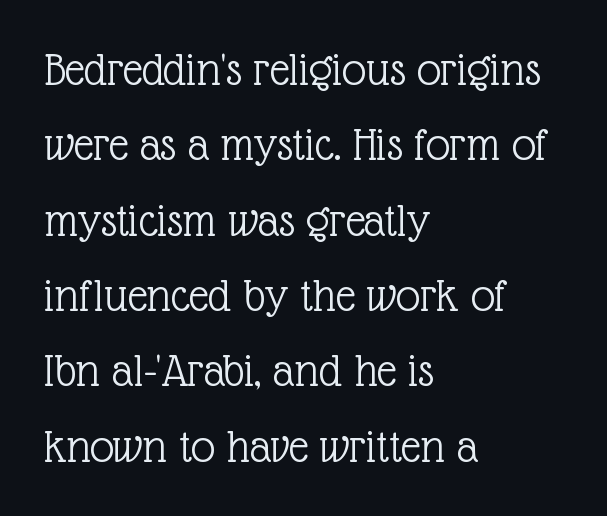
{"serif": "yes", "italic": "no", "bold": "no", "weight": "light", "width": "normal", "x_height": "medium", "monospaced": "no", "underline": "no", "align": "left", "line_spacing": "normal", "line_spacing_ratio": 1.57, "letter_spacing": "normal", "letter_spacing_em": 0.0, "glyph_px": 48}
